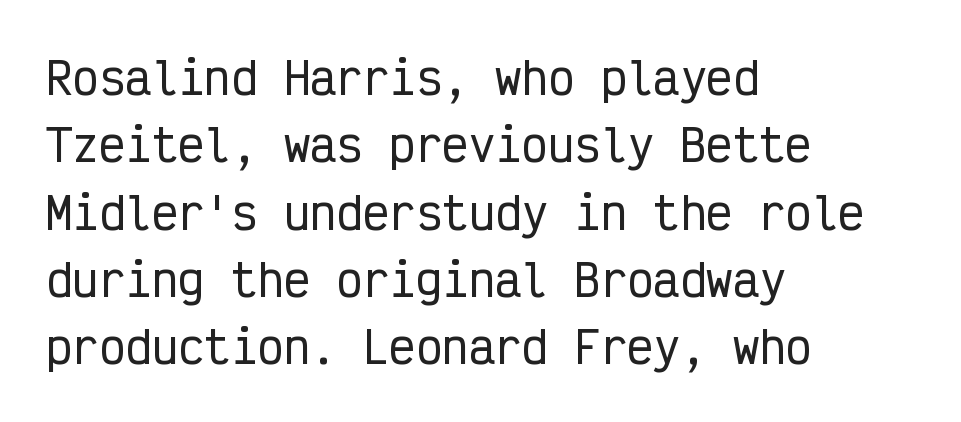
Check the space under the baseline: it is left empty. These lines are set flush left with a ragged right edge. Honestly, the row spacing looks completely unremarkable. Here the glyphs are tracked normally, forming tight word shapes.
